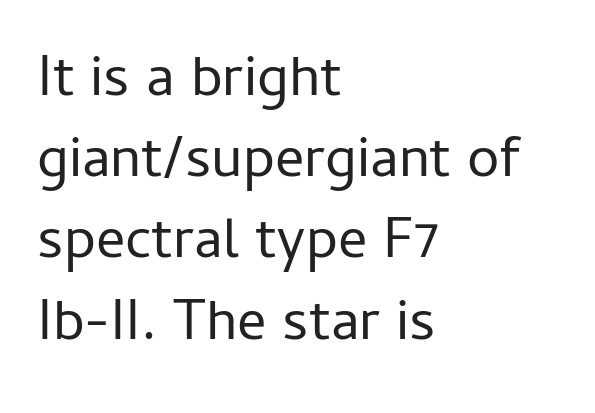
A typesetter would label this face a sans. Every row of glyphs begins at an identical x-position on the left. Character widths vary here, with narrow letters taking less room than wide ones. The weight tops out at a normal text grade. Every stem runs plumb, perpendicular to the baseline.
